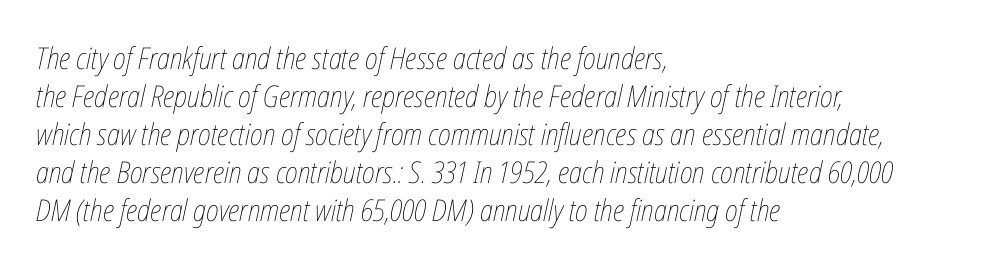
{"italic": "yes", "lean": "right", "slant_degrees": 12, "bold": "no", "weight": "thin", "width": "condensed", "stroke_contrast": "low", "x_height": "medium", "monospaced": "no", "underline": "no", "align": "left", "line_spacing": "normal", "line_spacing_ratio": 1.27, "letter_spacing": "normal", "letter_spacing_em": 0.0, "glyph_px": 30}
